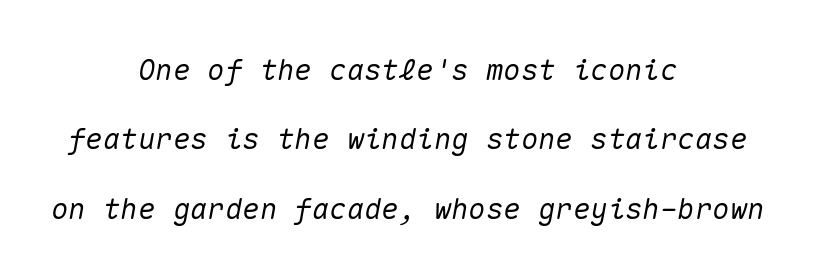
Line spacing here is loose. The rendering applies a slant to the glyphs. A typesetter would call this monospace, since all characters share one set width. Short note: letters normally spaced. The area under the type is left untouched. In CSS terms this would be text-align: center.
